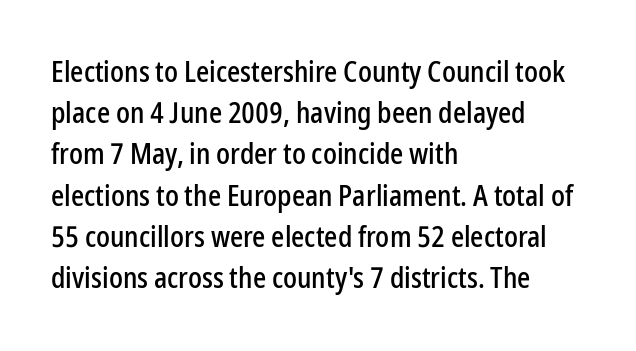
The image shows 29 px condensed sans-serif type, upright; set left-aligned, normal line spacing (1.42x), normal letter spacing, not underlined; low stroke contrast and a medium x-height.
